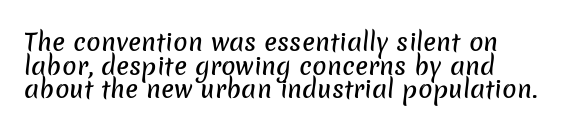
Q: Is the text underlined? A: No.
Q: How is the paragraph aligned? A: Left-aligned.
Q: Is the spacing between letters normal or unusually wide? A: Normal.
Q: Is the spacing between lines tight, normal or loose? A: Tight.
